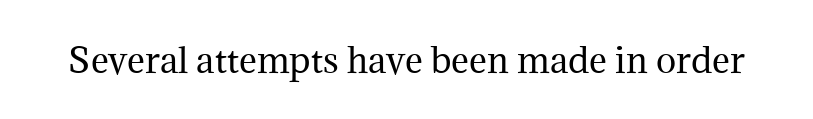
Q: Is the text bold? A: No.
Q: Is the text italic (slanted)? A: No, it is upright.
Q: Is the typeface a serif or a sans-serif typeface? A: Serif.
Q: Is the text underlined? A: No.
Q: Is the spacing between letters normal or unusually wide? A: Normal.
Q: Width (condensed, normal, or wide)? A: Normal.
Q: Stroke contrast? A: Medium.
Q: x-height? A: Medium.
Q: Monospaced? A: No.
